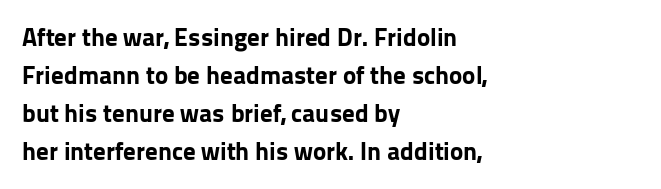
Leftover space on each line is placed entirely after the last word. Normally led — the rows are evenly, conventionally spaced. Type without underlining. Here the glyphs are tracked normally, forming tight word shapes.
